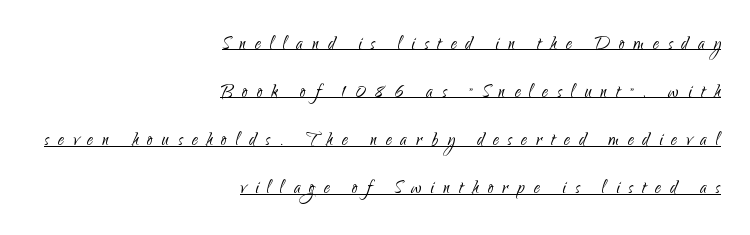
The image shows 23 px text type; set right-aligned, loose line spacing (2.09x), unusually wide letter spacing (+0.4 em), underlined.
